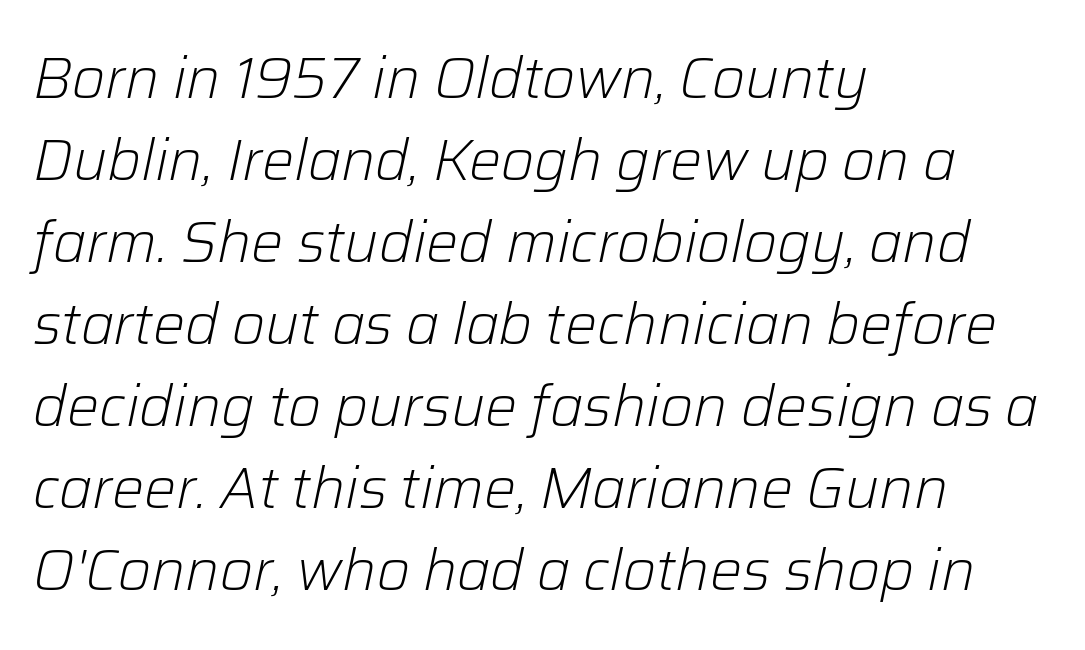
{"italic": "yes", "lean": "right", "slant_degrees": 12, "bold": "no", "weight": "light", "width": "normal", "stroke_contrast": "low", "x_height": "medium", "monospaced": "no", "underline": "no", "align": "left", "line_spacing": "normal", "line_spacing_ratio": 1.44, "letter_spacing": "normal", "letter_spacing_em": 0.0, "glyph_px": 57}
